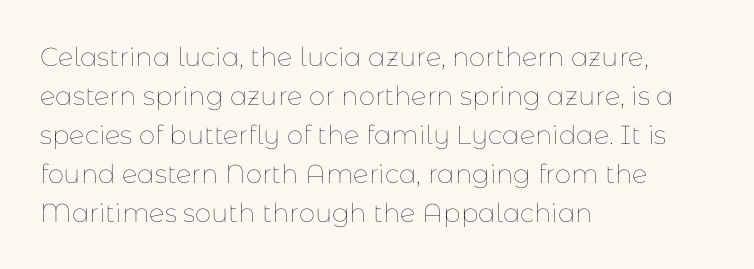
Q: Is the text bold? A: No.
Q: Is the text italic (slanted)? A: No, it is upright.
Q: Is the text underlined? A: No.
Q: How is the paragraph aligned? A: Left-aligned.
Q: Is the spacing between letters normal or unusually wide? A: Normal.
Q: Is the spacing between lines tight, normal or loose? A: Normal.
